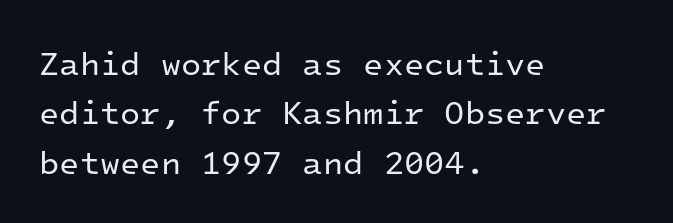
Horizontal alignment here is leftward, the default for most running prose. The letters march in equal steps, a hallmark of fixed-pitch type. The cut favours lightness, reaching ordinary text weight at its darkest. Regarding leading, the lines here are spaced in the standard way. No extra tracking has been applied to these lines. This is roman type, the default non-slanted kind.
